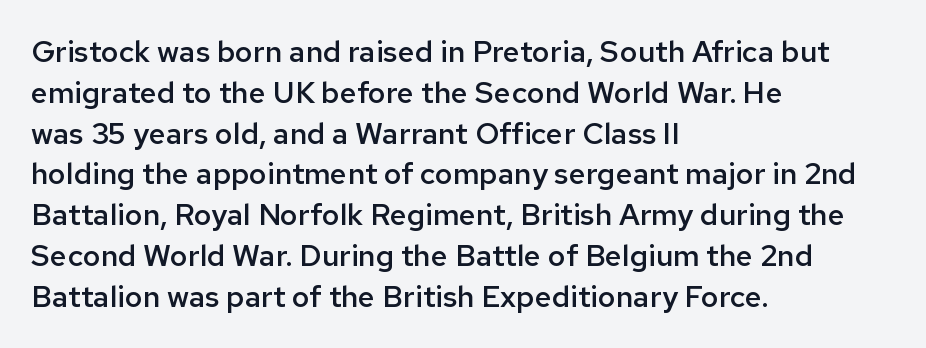
Q: Is the text bold? A: Semi-bold.
Q: Is the text italic (slanted)? A: No, it is upright.
Q: Is the typeface a serif or a sans-serif typeface? A: Sans-serif.
Q: Is the text underlined? A: No.
Q: How is the paragraph aligned? A: Left-aligned.
Q: Is the spacing between letters normal or unusually wide? A: Normal.
Q: Is the spacing between lines tight, normal or loose? A: Normal.
Q: Width (condensed, normal, or wide)? A: Normal.
Q: Stroke contrast? A: Low.
Q: x-height? A: Medium.
Q: Monospaced? A: No.
